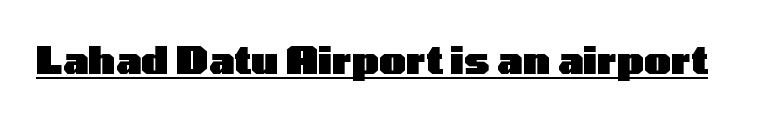
Q: Is the text bold? A: Yes.
Q: Is the text italic (slanted)? A: No, it is upright.
Q: Is the typeface a serif or a sans-serif typeface? A: Sans-serif.
Q: Is the text underlined? A: Yes.
Q: Is the spacing between letters normal or unusually wide? A: Normal.
Q: Width (condensed, normal, or wide)? A: Wide.
Q: Stroke contrast? A: Low.
Q: x-height? A: Medium.
Q: Monospaced? A: No.
